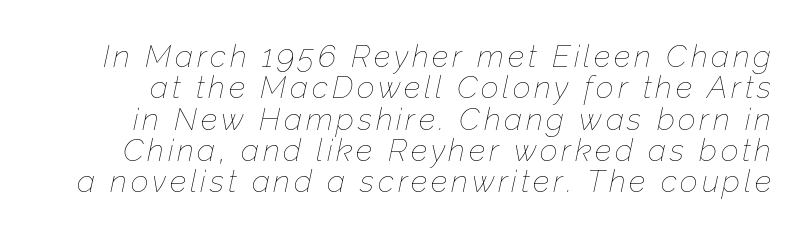
{"italic": "yes", "lean": "right", "slant_degrees": 12, "bold": "no", "weight": "thin", "width": "normal", "stroke_contrast": "low", "x_height": "medium", "monospaced": "no", "underline": "no", "line_spacing": "tight", "line_spacing_ratio": 1.01, "glyph_px": 31}
